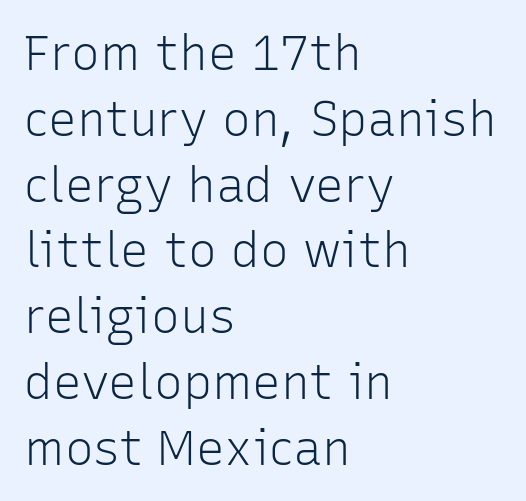
Line beginnings align vertically; line endings do not. The passage shown has conventional tracking throughout. Font category for this specimen: sans-serif. The typography opts for an upright posture over an oblique one.
